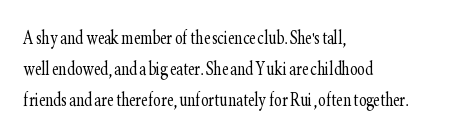
The image shows 23 px text type, upright; set left-aligned, normal line spacing (1.34x), normal letter spacing, not underlined.
